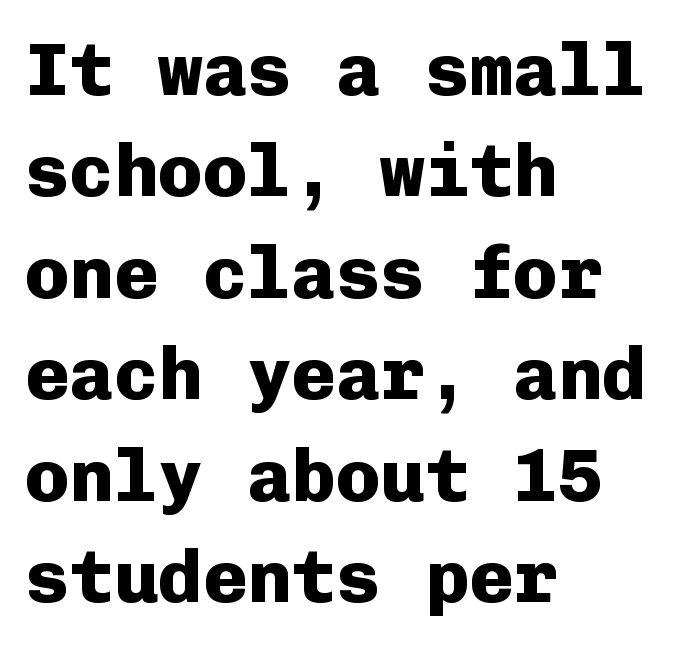
The font family rendered here belongs to the sans-serif group. The passage shown is not underscored anywhere. Style check: upright. The passage is arranged the way most books set body copy — flush left. The face used here has the dense, thick strokes of a bold. Do the characters align in a grid? Yes, the font is monospaced.
